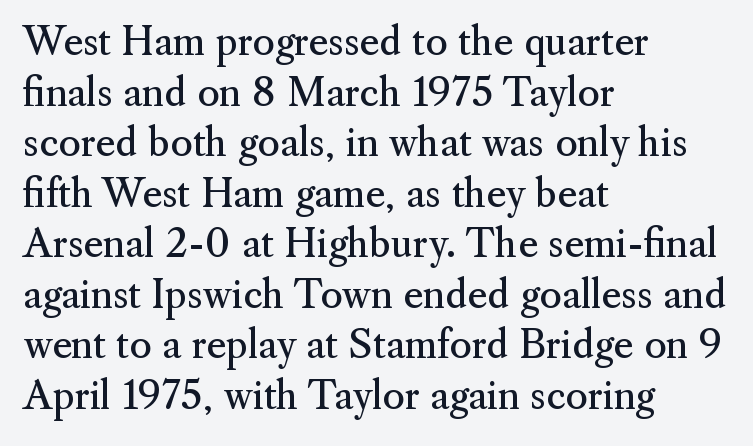
Q: Is the text bold? A: No.
Q: Is the text italic (slanted)? A: No, it is upright.
Q: Is the typeface a serif or a sans-serif typeface? A: Serif.
Q: Is the text underlined? A: No.
Q: How is the paragraph aligned? A: Left-aligned.
Q: Is the spacing between letters normal or unusually wide? A: Normal.
Q: Is the spacing between lines tight, normal or loose? A: Normal.
Q: Width (condensed, normal, or wide)? A: Normal.
Q: Stroke contrast? A: Medium.
Q: x-height? A: Small.
Q: Monospaced? A: No.
